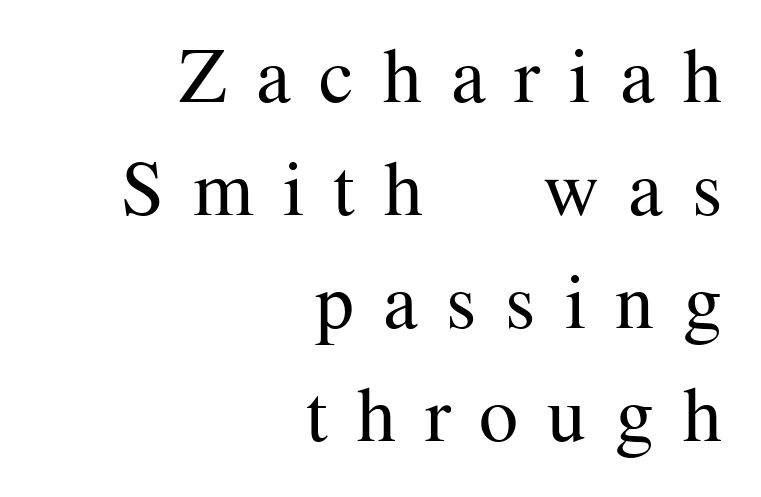
This is the regular roman posture of the typeface. The letters carry serifs — small finishing strokes at the ends of their stems. Compared with typical paragraphs, the rows here are spaced about the same. How are the letters spaced? Widely, with obvious added tracking.
